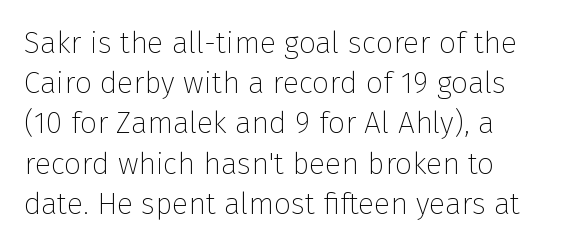
The image shows 30 px thin sans-serif type, upright; set normal line spacing (1.34x), normal letter spacing, not underlined; low stroke contrast and a medium x-height.
